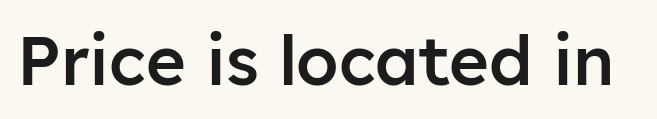
Q: Is the text bold? A: Semi-bold.
Q: Is the text italic (slanted)? A: No, it is upright.
Q: Is the typeface a serif or a sans-serif typeface? A: Sans-serif.
Q: Is the text underlined? A: No.
Q: Is the spacing between letters normal or unusually wide? A: Normal.
Q: Width (condensed, normal, or wide)? A: Normal.
Q: Stroke contrast? A: Low.
Q: x-height? A: Medium.
Q: Monospaced? A: No.
